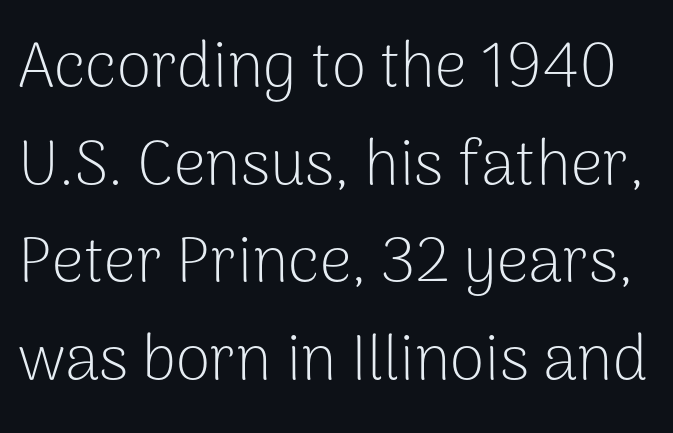
{"serif": "no", "italic": "no", "bold": "no", "weight": "light", "width": "normal", "stroke_contrast": "low", "x_height": "medium", "monospaced": "no", "underline": "no", "line_spacing": "normal", "line_spacing_ratio": 1.55, "letter_spacing": "normal", "letter_spacing_em": 0.0, "glyph_px": 63}
